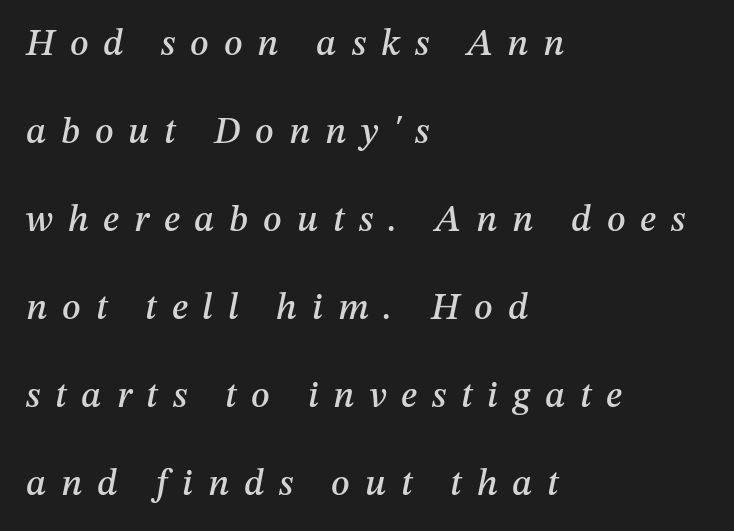
Notice how the passage keeps a crisp vertical edge on the left only. No word sits above an underline. The rendering uses a large line-height, opening up the rows. In terms of letterspacing, this is a distinctly airy, spread setting. Do the characters align in a grid? No, the font is proportional.
